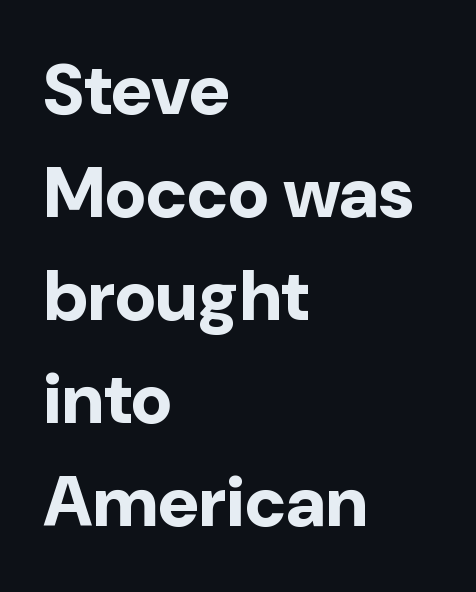
The face used here is proportionally spaced, like ordinary book or web type. The letterforms sit shoulder to shoulder at normal distance. The paragraph shown leans on its left margin. Designer's note — italics off, roman on. The space between consecutive lines is moderate. What weight is shown? A full bold with thick strokes.
